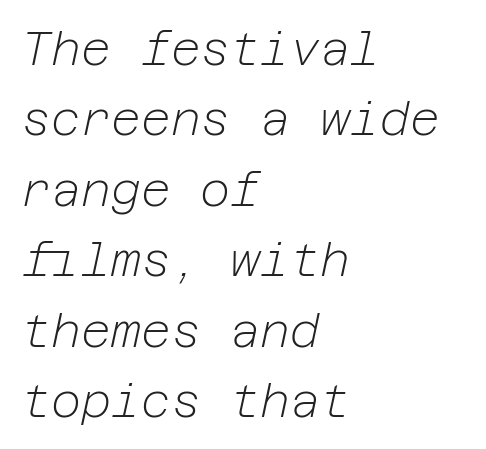
The passage shown stacks its lines at a standard gap. Alignment: flush left. Counters stay open thanks to moderate or lighter strokes. The passage shown is not underscored anywhere. Rendered with sloped, italic letterforms. The letters sit at their default tracking, neither squeezed nor spread.
